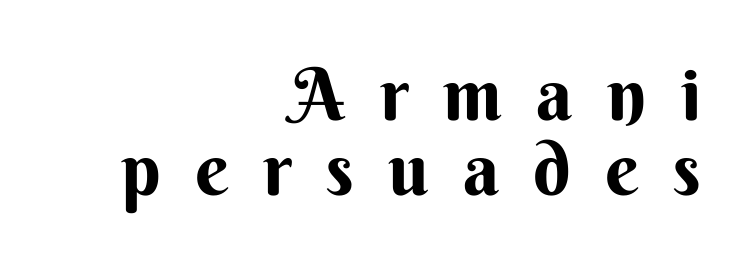
Look at the tracking — it's clearly loosened, letters drifting apart. What kind of face is this? One without serifs — a sans. The typography opts for an upright posture over an oblique one. You could barely slide anything between these rows. Underlining? Definitely not there. A student would call this right alignment; a typographer would say flush right, rag left.
